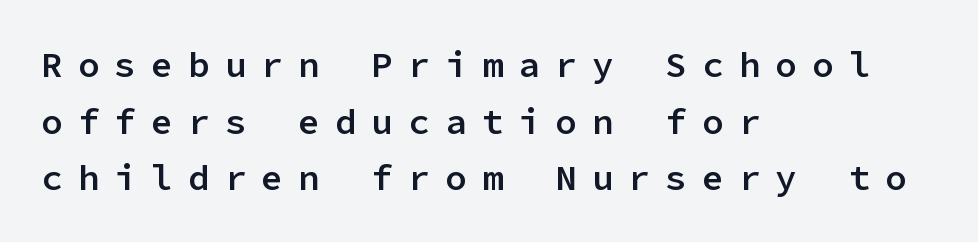
In terms of letterform style, serifs are entirely absent. Weight check: semibold — heavier than regular, not quite bold. Each word looks stretched out because of the extra space between its letters. Vertical strokes here are truly vertical. Looks like terminal output: every glyph gets an equal slot. The glyphs are unaccompanied by any horizontal stroke below them.
